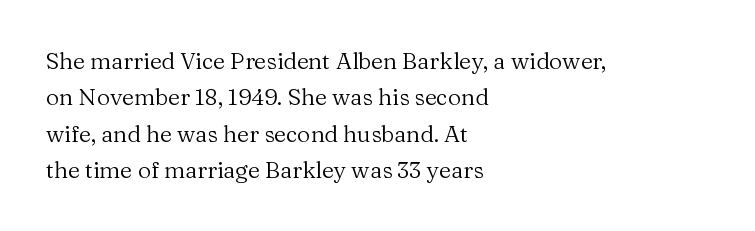
The image shows 23 px text type, upright; set left-aligned, normal line spacing (1.58x), normal letter spacing, not underlined.
